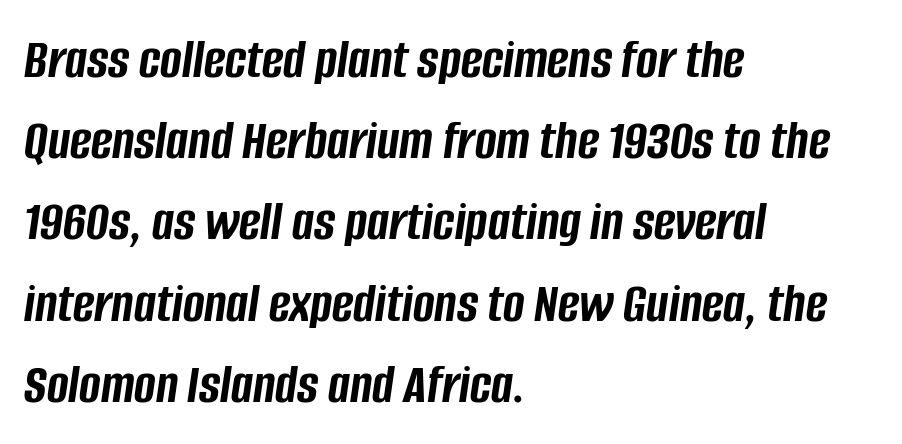
{"italic": "yes", "lean": "right", "slant_degrees": 8, "bold": "yes", "weight": "semibold", "width": "condensed", "stroke_contrast": "low", "x_height": "large", "monospaced": "no", "underline": "no", "align": "left", "line_spacing": "normal", "line_spacing_ratio": 1.4, "letter_spacing": "normal", "letter_spacing_em": 0.0, "glyph_px": 58}
